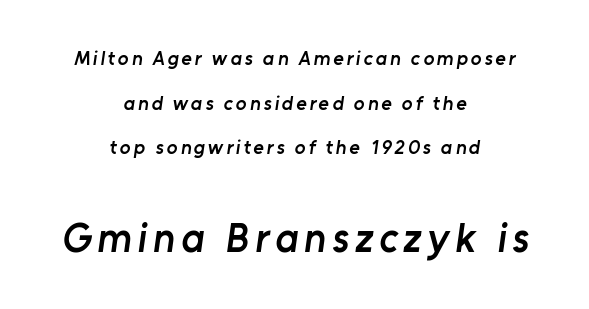
The image shows 41 px semibold sans-serif type; set centered, loose line spacing (2.23x), not underlined; the second (bottom) block is 2.05x larger; low stroke contrast and a medium x-height.
